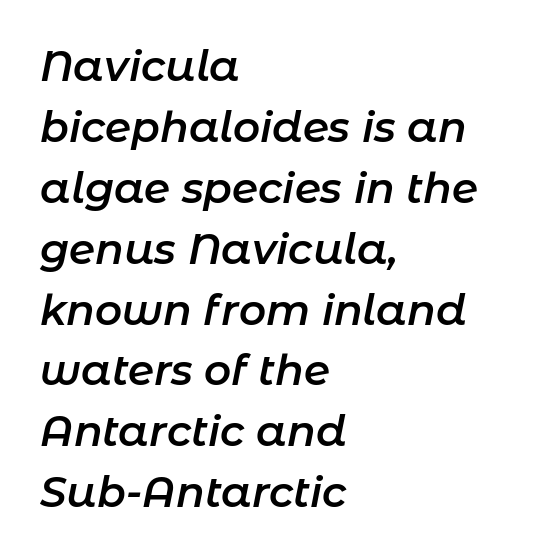
{"italic": "yes", "lean": "right", "slant_degrees": 11, "bold": "semi", "weight": "semibold", "width": "normal", "stroke_contrast": "low", "x_height": "medium", "monospaced": "no", "underline": "no", "align": "left", "line_spacing": "normal", "line_spacing_ratio": 1.45, "letter_spacing": "normal", "letter_spacing_em": 0.0, "glyph_px": 42}
